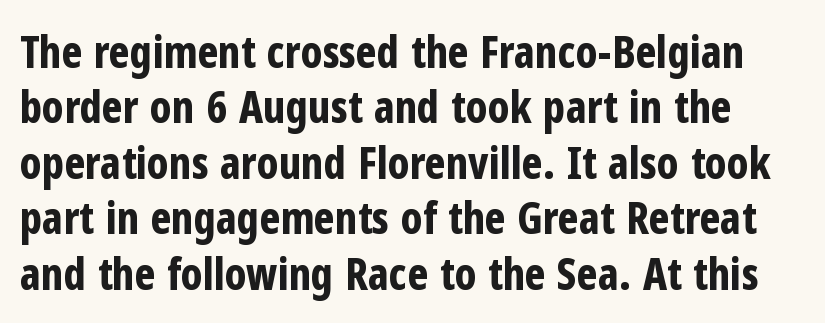
The image shows 44 px bold, condensed sans-serif type, upright; set normal line spacing (1.26x), normal letter spacing, not underlined; low stroke contrast and a medium x-height.
